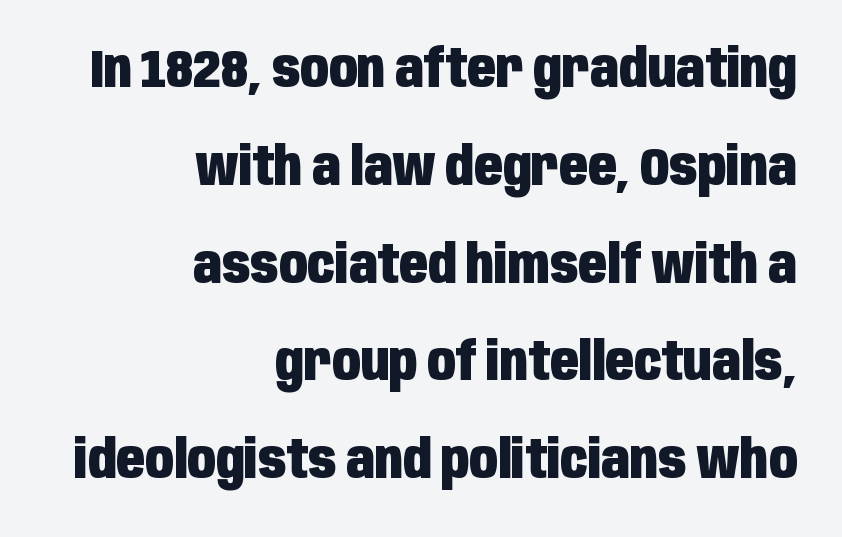
Q: Is the text bold? A: Yes.
Q: Is the text italic (slanted)? A: No, it is upright.
Q: Is the typeface a serif or a sans-serif typeface? A: Sans-serif.
Q: Is the text underlined? A: No.
Q: How is the paragraph aligned? A: Right-aligned.
Q: Is the spacing between letters normal or unusually wide? A: Normal.
Q: Width (condensed, normal, or wide)? A: Condensed.
Q: Stroke contrast? A: Low.
Q: x-height? A: Large.
Q: Monospaced? A: No.
